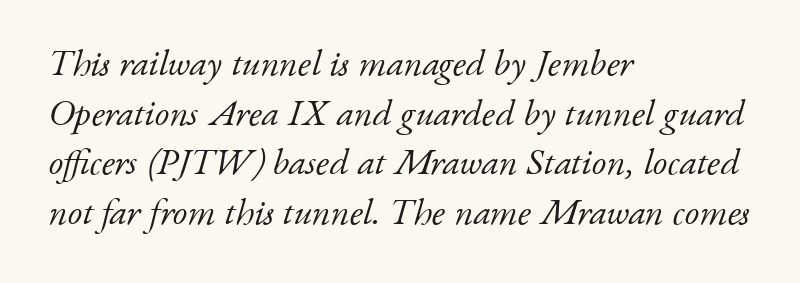
The image shows 37 px light serif type, italic (leaning right); set left-aligned, normal line spacing (1.34x), normal letter spacing, not underlined; low stroke contrast and a small x-height.
